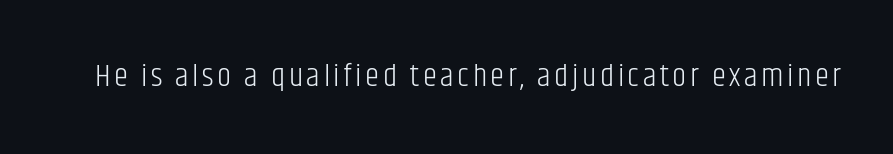
Q: Is the text bold? A: No.
Q: Is the text italic (slanted)? A: No, it is upright.
Q: Is the typeface a serif or a sans-serif typeface? A: Sans-serif.
Q: Is the text underlined? A: No.
Q: Width (condensed, normal, or wide)? A: Condensed.
Q: Stroke contrast? A: Low.
Q: x-height? A: Large.
Q: Monospaced? A: No.
